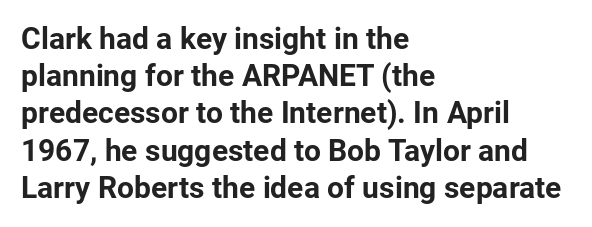
Strong, thick strokes mark this as bold type. You can tell it's not italic because the verticals are truly vertical. Unlike a traditional serif, this face leaves its strokes unadorned. Do the characters align in a grid? No, the font is proportional. Is the letter spacing exaggerated? No — it looks like the ordinary default. Bare-footed words on every line.
